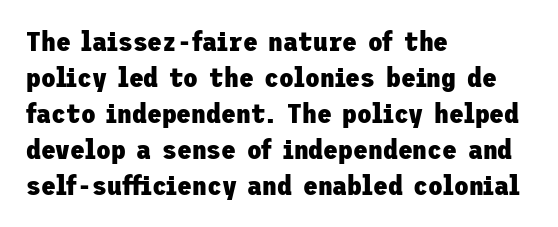
Q: Is the text bold? A: Yes.
Q: Is the text italic (slanted)? A: No, it is upright.
Q: Is the text underlined? A: No.
Q: How is the paragraph aligned? A: Left-aligned.
Q: Is the spacing between letters normal or unusually wide? A: Normal.
Q: Is the spacing between lines tight, normal or loose? A: Normal.
